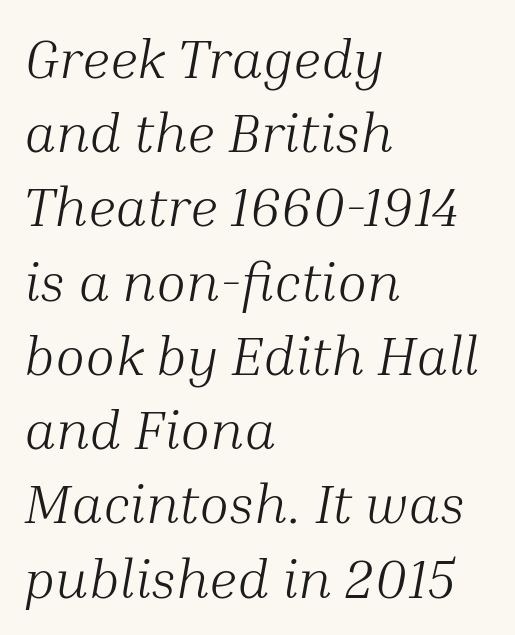
{"serif": "yes", "italic": "yes", "lean": "right", "slant_degrees": 10, "bold": "no", "weight": "light", "width": "normal", "stroke_contrast": "medium", "x_height": "medium", "monospaced": "no", "underline": "no", "align": "left", "line_spacing": "normal", "line_spacing_ratio": 1.35, "letter_spacing": "normal", "letter_spacing_em": 0.0, "glyph_px": 55}
